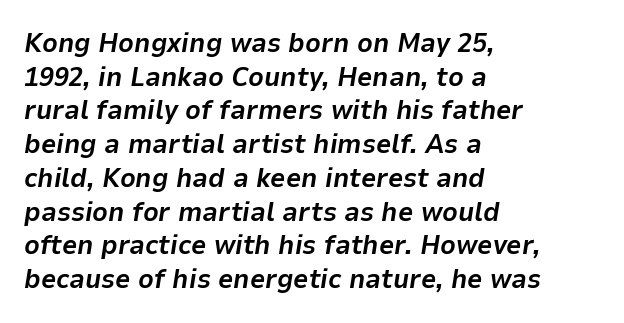
The image shows 27 px bold type, italic (leaning right); set left-aligned, normal line spacing (1.25x), normal letter spacing, not underlined.
